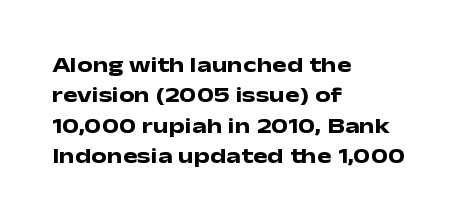
The image shows 22 px bold type, upright; set left-aligned, normal line spacing (1.38x), normal letter spacing, not underlined.
